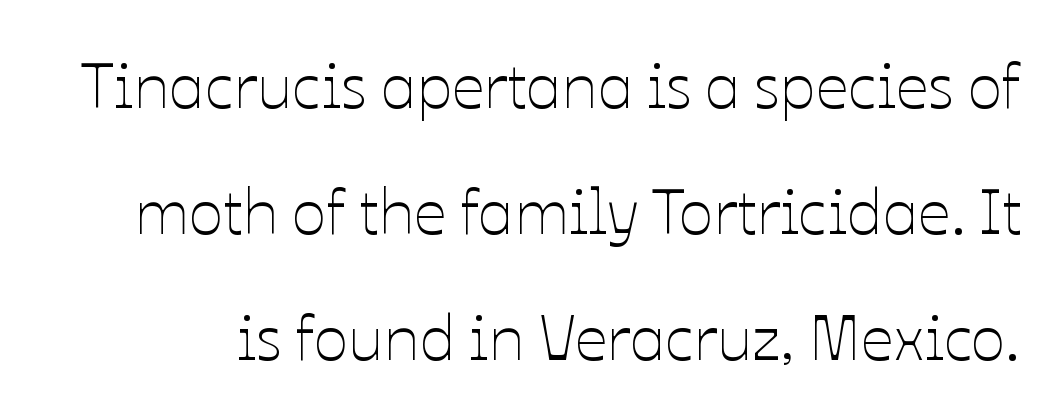
Q: Is the text bold? A: No.
Q: Is the text italic (slanted)? A: No, it is upright.
Q: Is the text underlined? A: No.
Q: Is the spacing between letters normal or unusually wide? A: Normal.
Q: Is the spacing between lines tight, normal or loose? A: Loose.
Q: Width (condensed, normal, or wide)? A: Normal.
Q: Stroke contrast? A: Low.
Q: x-height? A: Medium.
Q: Monospaced? A: No.
